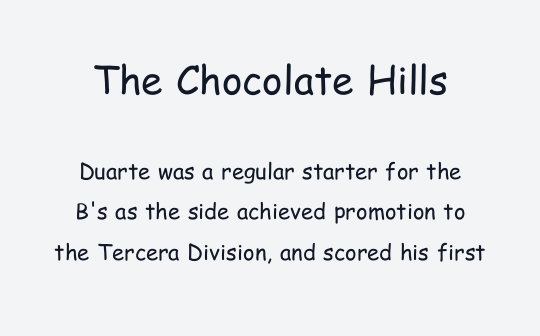
{"serif": "no", "italic": "no", "bold": "no", "weight": "regular", "width": "condensed", "stroke_contrast": "low", "x_height": "medium", "monospaced": "no", "underline": "no", "line_spacing_ratio": 1.84, "letter_spacing": "normal", "letter_spacing_em": 0.0, "larger_block": "first", "size_ratio": 1.77, "glyph_px": 39}
